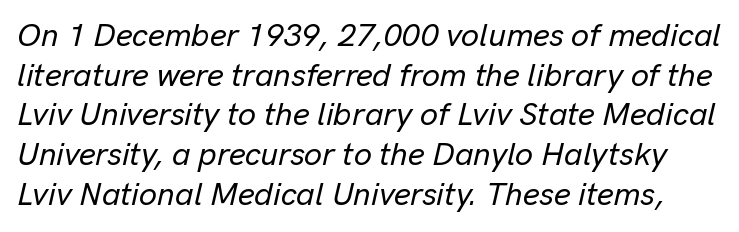
The image shows 32 px text type, italic (leaning right); set line spacing 1.24x, normal letter spacing, not underlined; low stroke contrast and a medium x-height.
